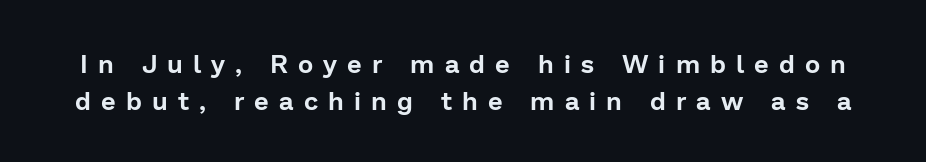
The image shows 26 px text type, upright; set normal line spacing (1.42x), unusually wide letter spacing (+0.39 em), not underlined.
